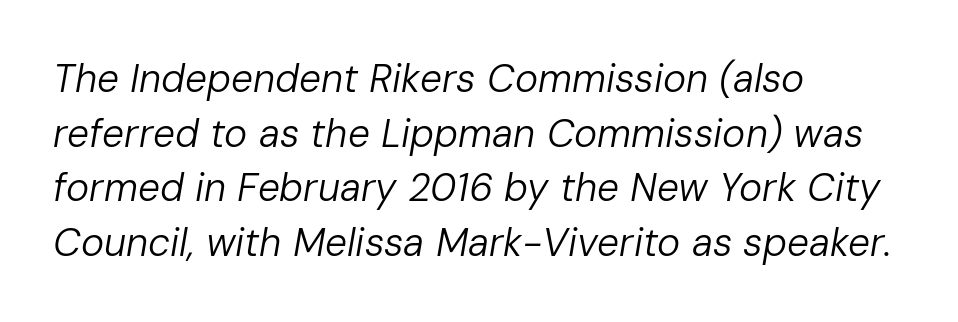
{"italic": "yes", "lean": "right", "slant_degrees": 10, "bold": "no", "weight": "regular", "width": "normal", "stroke_contrast": "low", "x_height": "medium", "monospaced": "no", "underline": "no", "align": "left", "line_spacing": "normal", "line_spacing_ratio": 1.4, "letter_spacing": "normal", "letter_spacing_em": 0.0, "glyph_px": 39}
